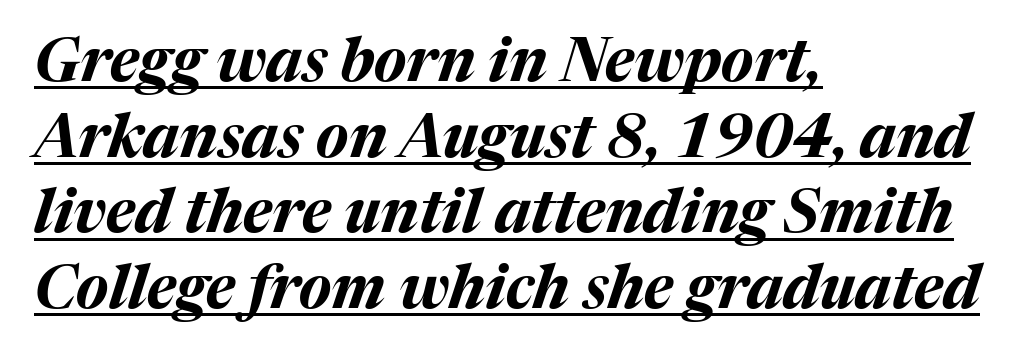
{"italic": "yes", "lean": "right", "slant_degrees": 17, "bold": "yes", "weight": "bold", "width": "normal", "stroke_contrast": "medium", "x_height": "medium", "monospaced": "no", "underline": "yes", "align": "left", "line_spacing": "normal", "line_spacing_ratio": 1.26, "letter_spacing": "normal", "letter_spacing_em": 0.0, "glyph_px": 60}
